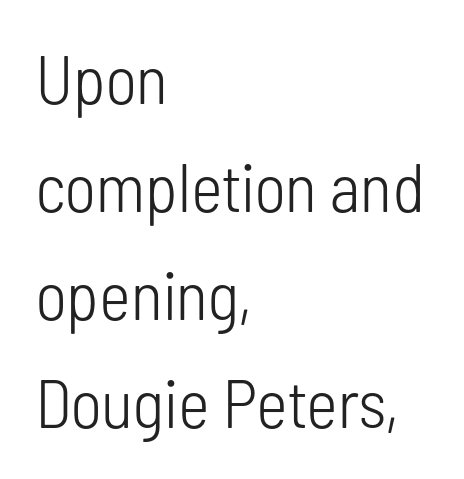
Q: Is the text bold? A: No.
Q: Is the text italic (slanted)? A: No, it is upright.
Q: Is the typeface a serif or a sans-serif typeface? A: Sans-serif.
Q: Is the text underlined? A: No.
Q: How is the paragraph aligned? A: Left-aligned.
Q: Is the spacing between letters normal or unusually wide? A: Normal.
Q: Is the spacing between lines tight, normal or loose? A: Normal.
Q: Width (condensed, normal, or wide)? A: Condensed.
Q: Stroke contrast? A: Low.
Q: x-height? A: Medium.
Q: Monospaced? A: No.
